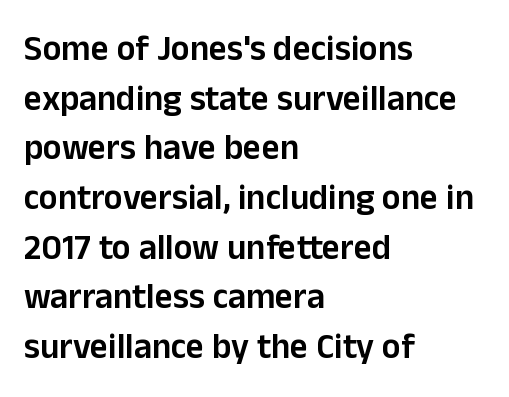
Q: Is the text bold? A: Semi-bold.
Q: Is the text italic (slanted)? A: No, it is upright.
Q: Is the typeface a serif or a sans-serif typeface? A: Sans-serif.
Q: Is the text underlined? A: No.
Q: How is the paragraph aligned? A: Left-aligned.
Q: Is the spacing between letters normal or unusually wide? A: Normal.
Q: Is the spacing between lines tight, normal or loose? A: Normal.
Q: Width (condensed, normal, or wide)? A: Normal.
Q: Stroke contrast? A: Low.
Q: x-height? A: Medium.
Q: Monospaced? A: No.
